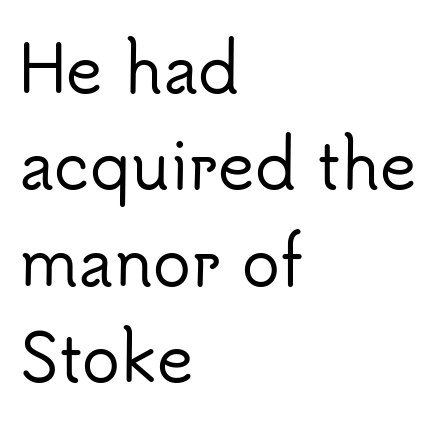
The glyphs in this specimen are sans serif. Think of a printed novel: that variable character pitch is what you see here. The gaps between neighbouring characters are ordinary and unremarkable. How would I describe the line gaps? Plain and ordinary. Just letters on the line, the space beneath them empty.
